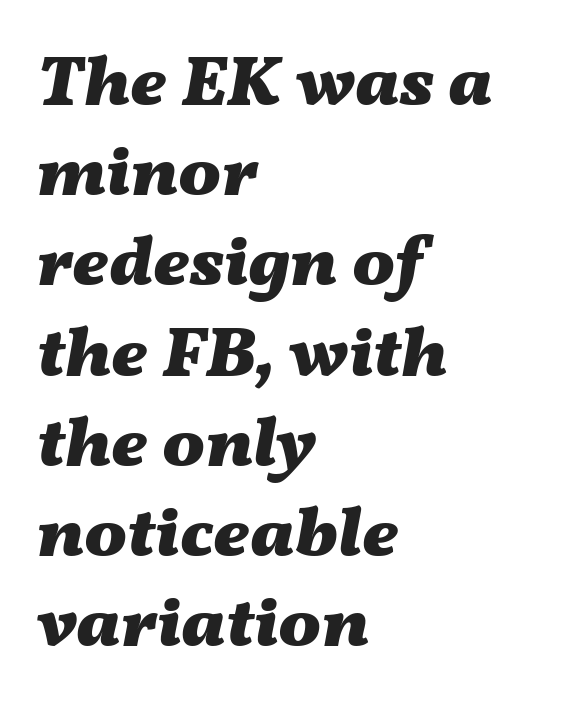
Think of a printed novel: that variable character pitch is what you see here. If you measured baseline to baseline, you'd find a middling distance. Does the weight exceed regular? Yes, all the way to bold. Underline: absent. The horizontal fit of the characters is conventional and even. Caption: multi-line text, flush left, ragged right.
